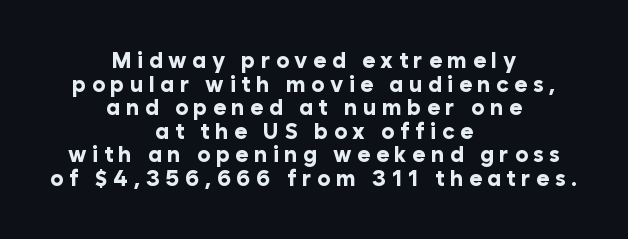
The image shows 22 px bold type, upright; set centered, tight line spacing (1.07x), unusually wide letter spacing (+0.25 em), not underlined.
